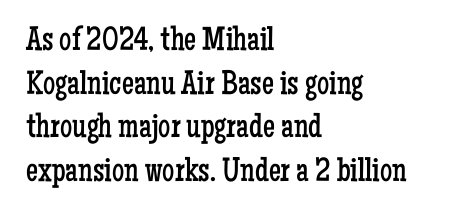
{"serif": "yes", "italic": "no", "bold": "no", "weight": "regular", "width": "condensed", "stroke_contrast": "low", "x_height": "medium", "monospaced": "no", "underline": "no", "align": "left", "line_spacing": "normal", "line_spacing_ratio": 1.28, "letter_spacing": "normal", "letter_spacing_em": 0.0, "glyph_px": 34}
